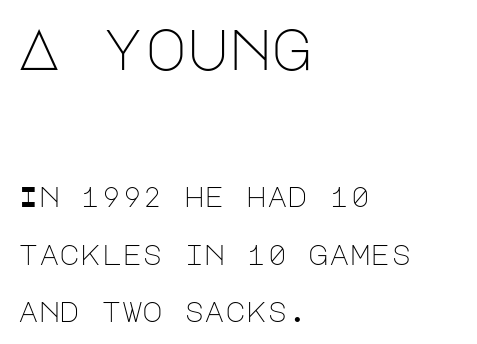
Caption: multi-line text, flush left, ragged right. Type size steps down from the first block to the second. The space directly below the letters is spotless. Grotesque or geometric, the face here clearly has no serifs. Notice how the stems are strictly vertical — no italics here. The typeface has the unassuming heft of standard copy or less.
